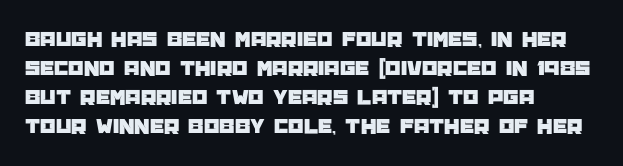
The image shows 22 px text type, upright; set left-aligned, normal line spacing (1.32x), normal letter spacing, not underlined.
